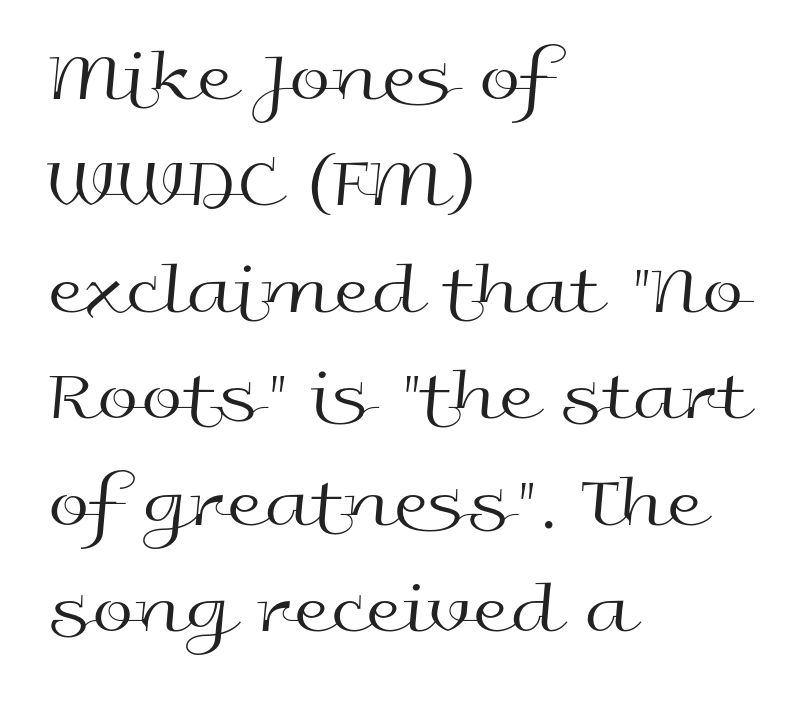
Looks like regular typesetting: each glyph gets only the width it needs. Horizontal bands of white between lines are of average thickness. Summary of weight: not heavy and not bold. Tall strokes in this sample are plumb rather than angled.
